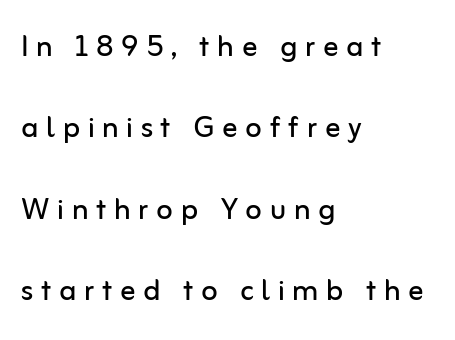
The image shows 38 px regular-weight sans-serif type, upright; set left-aligned, loose line spacing (2.14x), unusually wide letter spacing (+0.2 em), not underlined; low stroke contrast and a medium x-height.
